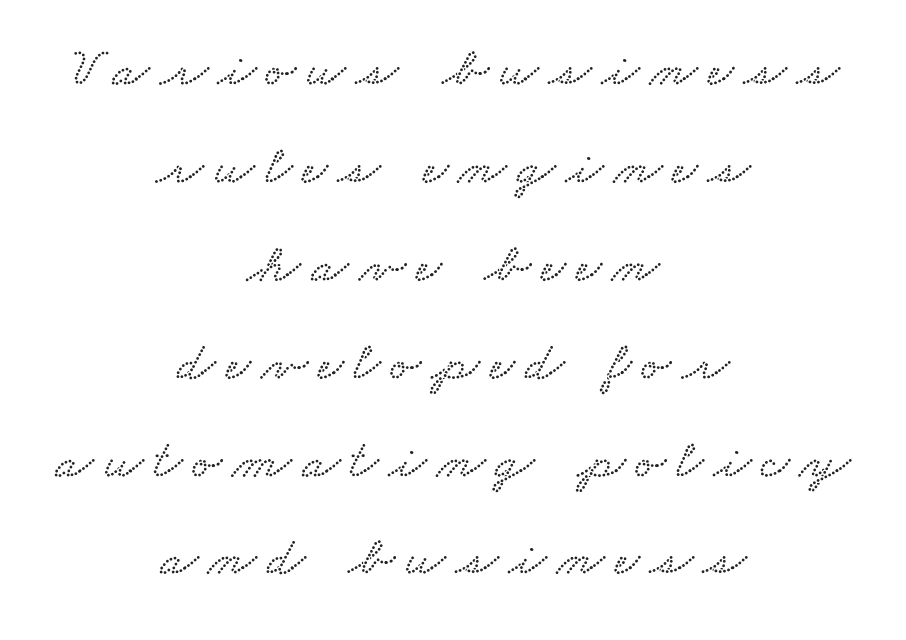
The image shows 55 px wide type; set centered, line spacing 1.78x, not underlined; low stroke contrast and a small x-height.
